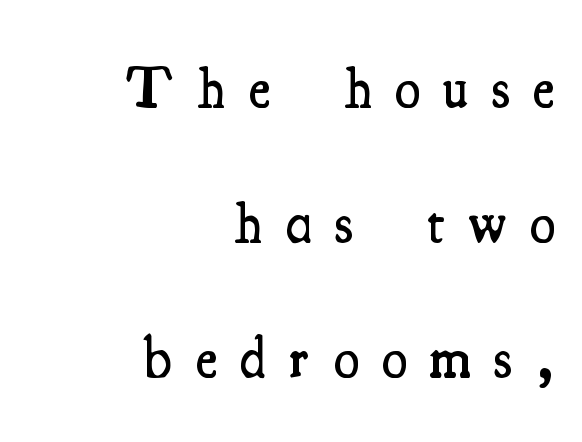
{"serif": "yes", "italic": "no", "bold": "semi", "weight": "semibold", "width": "condensed", "stroke_contrast": "medium", "x_height": "small", "monospaced": "no", "underline": "no", "align": "right", "line_spacing": "loose", "line_spacing_ratio": 2.33, "letter_spacing": "wide", "letter_spacing_em": 0.41, "glyph_px": 58}
